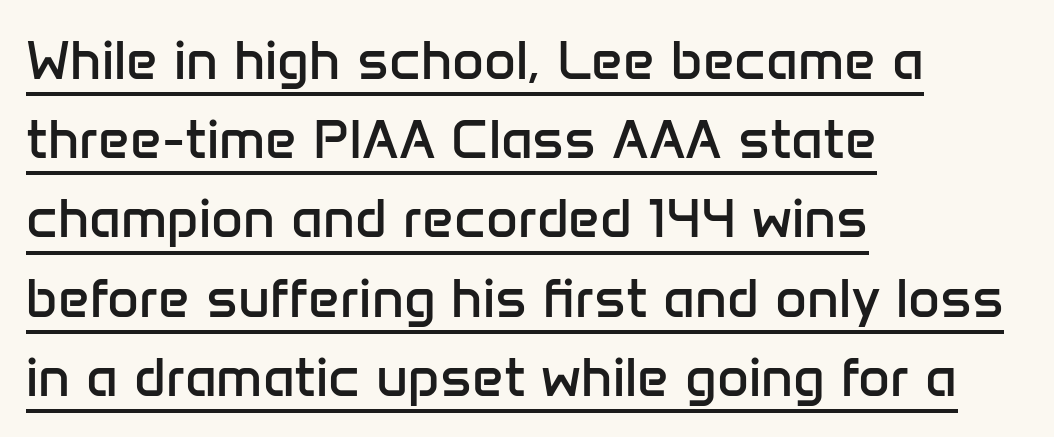
{"serif": "no", "italic": "no", "bold": "no", "weight": "regular", "width": "normal", "stroke_contrast": "low", "x_height": "medium", "monospaced": "no", "underline": "yes", "align": "left", "line_spacing": "normal", "line_spacing_ratio": 1.44, "letter_spacing": "normal", "letter_spacing_em": 0.0, "glyph_px": 55}
